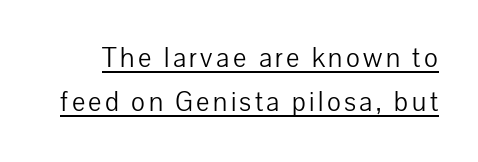
{"serif": "no", "italic": "no", "bold": "no", "weight": "light", "width": "normal", "stroke_contrast": "low", "x_height": "medium", "monospaced": "no", "underline": "yes", "line_spacing": "normal", "line_spacing_ratio": 1.58, "glyph_px": 28}
